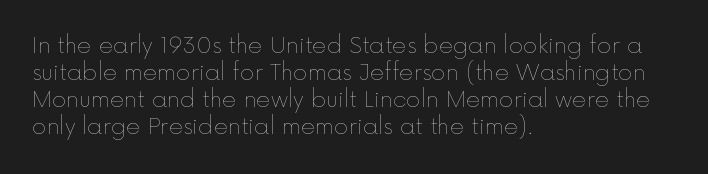
Q: Is the text bold? A: No.
Q: Is the text italic (slanted)? A: No, it is upright.
Q: Is the text underlined? A: No.
Q: How is the paragraph aligned? A: Left-aligned.
Q: Is the spacing between letters normal or unusually wide? A: Normal.
